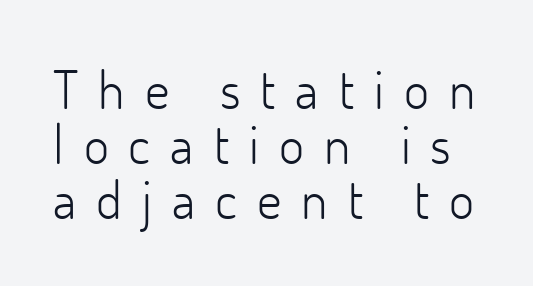
The image shows 54 px light sans-serif type, upright; set tight line spacing (1.02x), unusually wide letter spacing (+0.37 em), not underlined; low stroke contrast and a small x-height.
